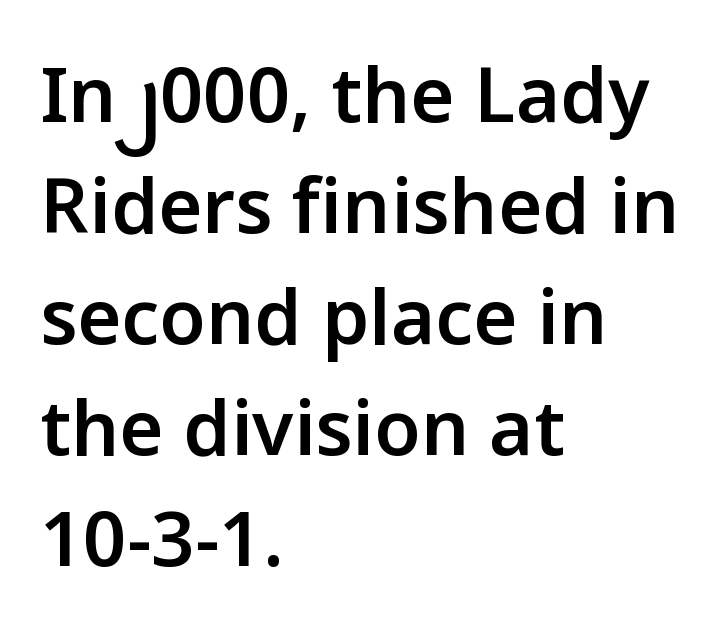
A bare baseline throughout the passage. The lines in this sample share a left origin and differ only in where they stop. Set as a demibold, roughly 600 on the weight scale. No italicization has been applied; the sample stays upright.
